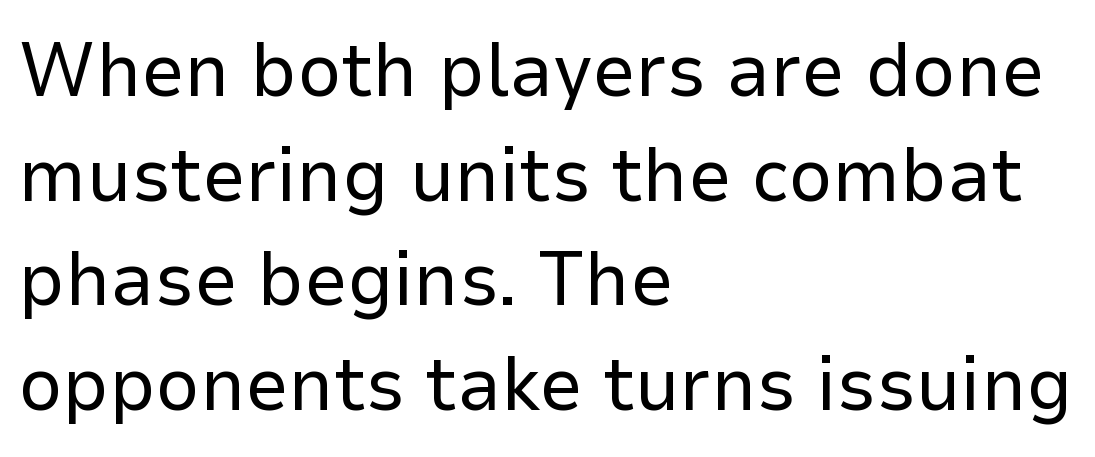
The image shows 77 px regular-weight sans-serif type, upright; set left-aligned, normal line spacing (1.36x), normal letter spacing, not underlined; low stroke contrast and a medium x-height.
